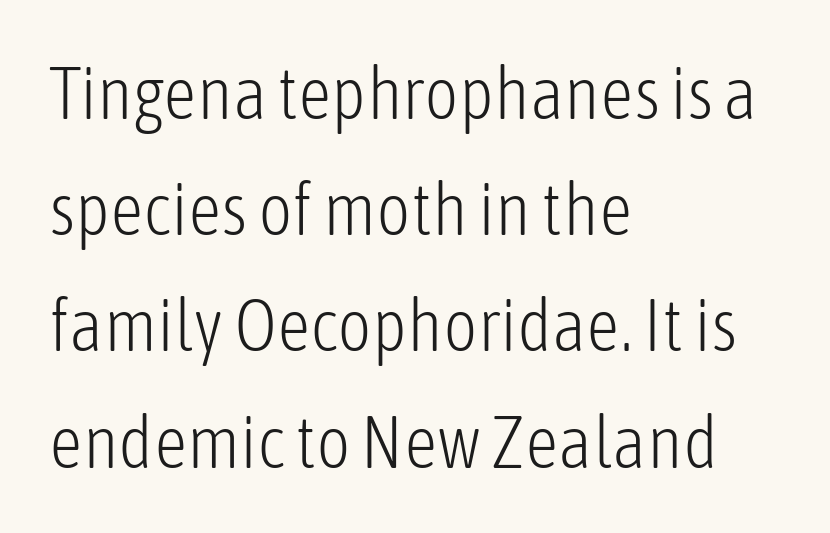
{"serif": "no", "italic": "no", "bold": "no", "weight": "light", "width": "condensed", "stroke_contrast": "low", "x_height": "medium", "monospaced": "no", "underline": "no", "align": "left", "line_spacing": "normal", "line_spacing_ratio": 1.57, "letter_spacing": "normal", "letter_spacing_em": 0.0, "glyph_px": 74}
